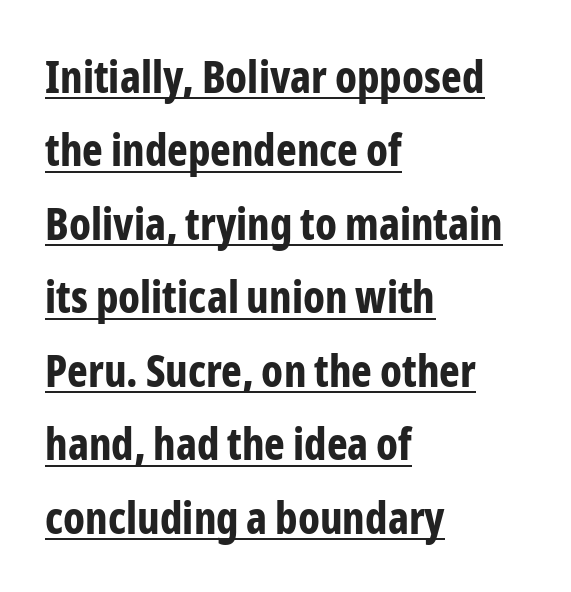
Q: Is the text bold? A: Yes.
Q: Is the text italic (slanted)? A: No, it is upright.
Q: Is the typeface a serif or a sans-serif typeface? A: Sans-serif.
Q: Is the text underlined? A: Yes.
Q: How is the paragraph aligned? A: Left-aligned.
Q: Is the spacing between letters normal or unusually wide? A: Normal.
Q: Is the spacing between lines tight, normal or loose? A: Normal.
Q: Width (condensed, normal, or wide)? A: Condensed.
Q: Stroke contrast? A: Low.
Q: x-height? A: Medium.
Q: Monospaced? A: No.
